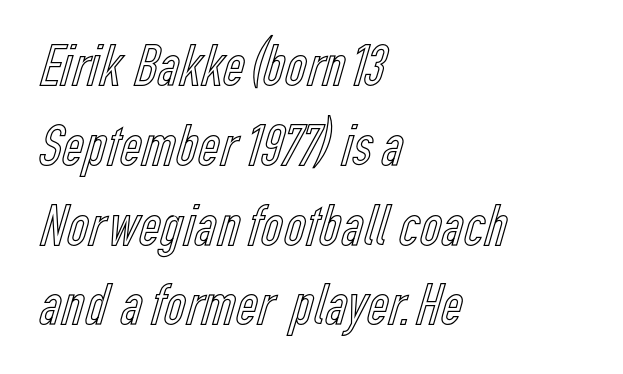
Which margin do the lines hug? The left one — the right edge is uneven. Character widths vary here, with narrow letters taking less room than wide ones. Evenly set lines give the paragraph a standard silhouette. Students, note that the glyphs here touch the page at normal intervals. The space beneath each line is pristine and unruled.
